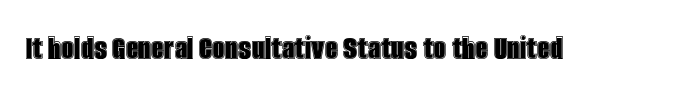
{"italic": "no", "width": "condensed", "x_height": "large", "monospaced": "no", "underline": "no", "letter_spacing": "normal", "letter_spacing_em": 0.0, "glyph_px": 36}
